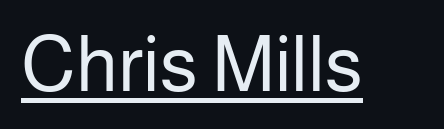
Q: Is the text bold? A: No.
Q: Is the text italic (slanted)? A: No, it is upright.
Q: Is the typeface a serif or a sans-serif typeface? A: Sans-serif.
Q: Is the text underlined? A: Yes.
Q: Is the spacing between letters normal or unusually wide? A: Normal.
Q: Width (condensed, normal, or wide)? A: Normal.
Q: Stroke contrast? A: Low.
Q: x-height? A: Medium.
Q: Monospaced? A: No.
